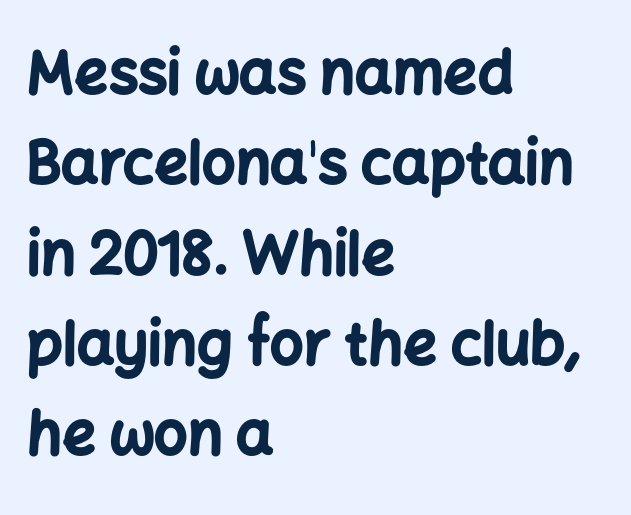
Character widths vary here, with narrow letters taking less room than wide ones. Do the letters lean? They stand straight. Underlining? Definitely not there. Check where the strokes stop: nothing finishes them off — pure sans. The horizontal fit of the characters is conventional and even.
